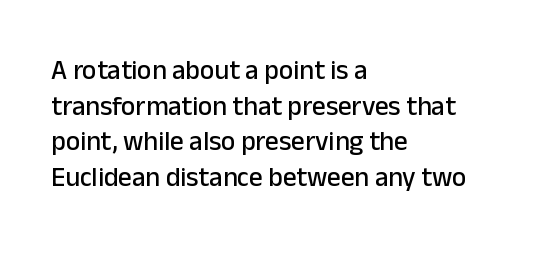
The image shows 27 px text type, upright; set left-aligned, normal line spacing (1.32x), normal letter spacing, not underlined.
